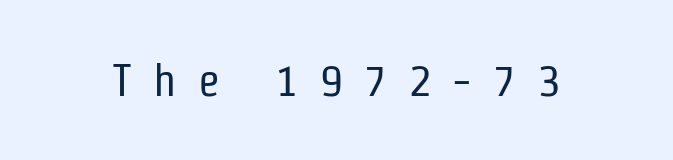
Notice how the stems are strictly vertical — no italics here. The tracking reads as deliberately expanded to a designer's eye. Anything drawn beneath the words? Only blank space. Note the varied advance widths — an 'i' is clearly narrower than an 'm'. Check where the strokes stop: nothing finishes them off — pure sans.
